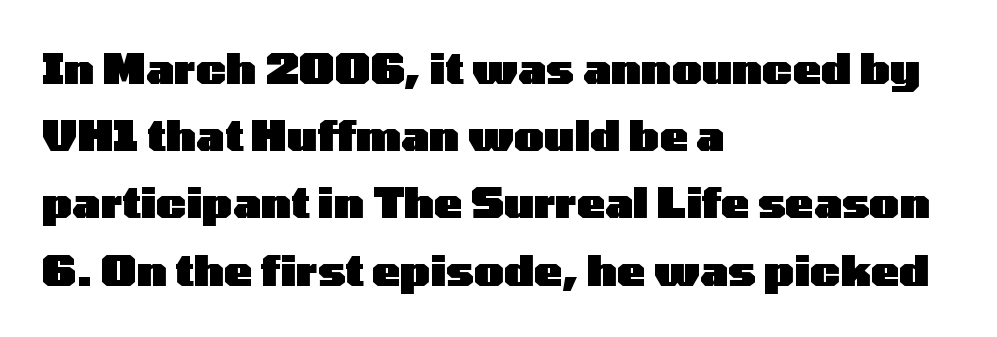
These lines are rendered in a variable-pitch font. This block has exactly the height ordinary leading produces. These lines were composed using upright roman letters. Words float on clear page, feet unadorned. A full-strength bold gives these letters their thick strokes. The tracking reads as untouched default to a designer's eye.
